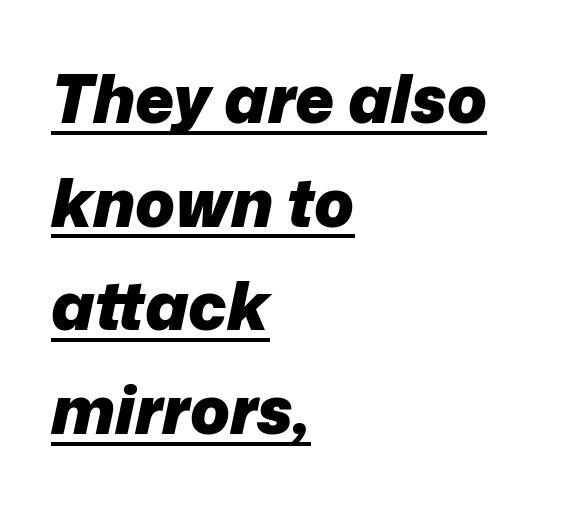
Q: Is the text bold? A: Yes.
Q: Is the text italic (slanted)? A: Yes, it leans right by about 12 degrees.
Q: Is the text underlined? A: Yes.
Q: How is the paragraph aligned? A: Left-aligned.
Q: Is the spacing between letters normal or unusually wide? A: Normal.
Q: Is the spacing between lines tight, normal or loose? A: Normal.
Q: Width (condensed, normal, or wide)? A: Normal.
Q: Stroke contrast? A: Low.
Q: x-height? A: Medium.
Q: Monospaced? A: No.
